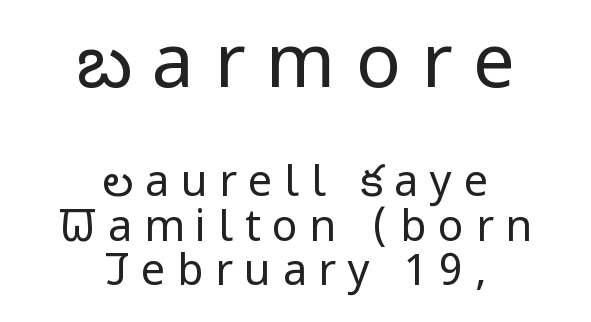
The image shows 75 px regular-weight, condensed sans-serif type, upright; set centered, tight line spacing (1.04x), unusually wide letter spacing (+0.27 em), not underlined; the first (top) block is 1.74x larger; low stroke contrast and a large x-height.
